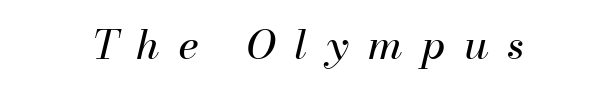
Q: Is the text bold? A: No.
Q: Is the text italic (slanted)? A: Yes, it leans right by about 13 degrees.
Q: Is the text underlined? A: No.
Q: How is the paragraph aligned? A: Centered.
Q: Is the spacing between letters normal or unusually wide? A: Unusually wide.
Q: Width (condensed, normal, or wide)? A: Normal.
Q: Stroke contrast? A: Medium.
Q: x-height? A: Small.
Q: Monospaced? A: No.
